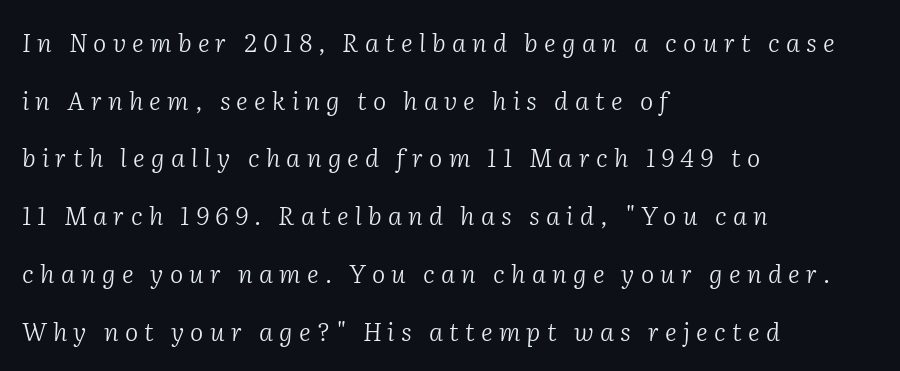
The image shows 25 px text type, italic (leaning right); set left-aligned, loose line spacing (2.31x), unusually wide letter spacing (+0.25 em), not underlined.
